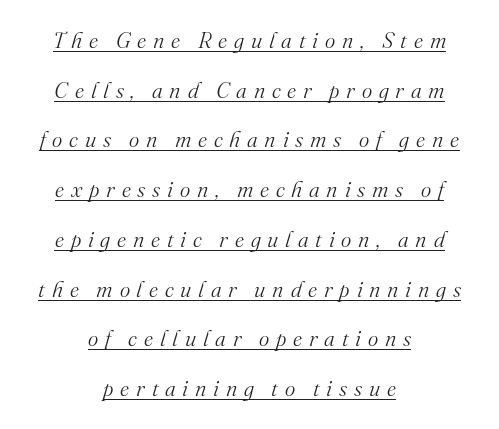
Q: Is the text bold? A: No.
Q: Is the text italic (slanted)? A: Yes, it leans right by about 16 degrees.
Q: Is the text underlined? A: Yes.
Q: How is the paragraph aligned? A: Centered.
Q: Is the spacing between letters normal or unusually wide? A: Unusually wide.
Q: Is the spacing between lines tight, normal or loose? A: Loose.
